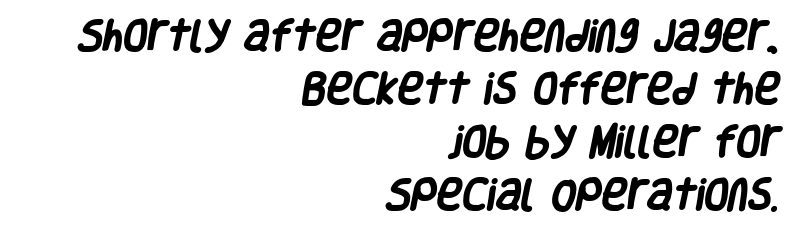
{"serif": "no", "bold": "yes", "weight": "heavy", "width": "condensed", "stroke_contrast": "low", "x_height": "large", "monospaced": "no", "underline": "no", "align": "right", "line_spacing": "normal", "line_spacing_ratio": 1.51, "letter_spacing": "normal", "letter_spacing_em": 0.0, "glyph_px": 35}
